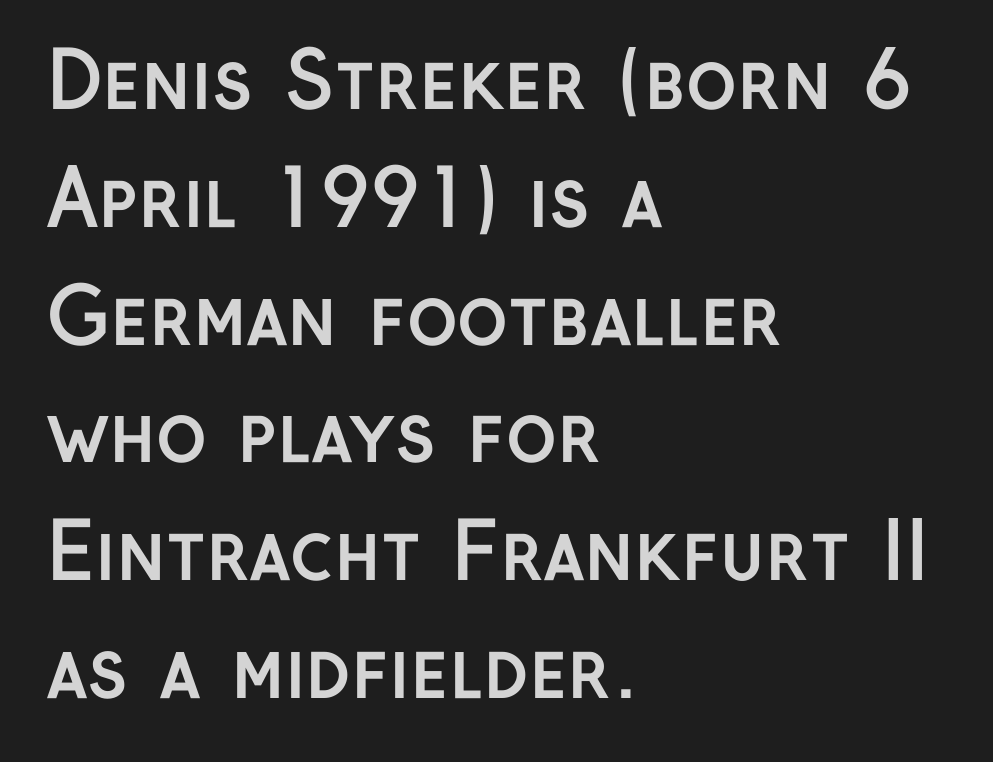
{"serif": "no", "italic": "no", "bold": "yes", "weight": "semibold", "width": "normal", "stroke_contrast": "low", "x_height": "medium", "monospaced": "no", "underline": "no", "align": "left", "line_spacing": "normal", "line_spacing_ratio": 1.53, "letter_spacing": "normal", "letter_spacing_em": 0.0, "glyph_px": 77}
